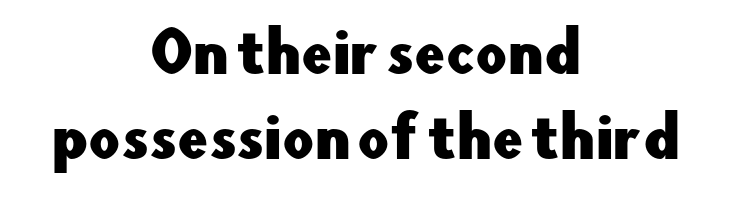
{"serif": "no", "italic": "no", "width": "normal", "stroke_contrast": "low", "x_height": "small", "monospaced": "no", "underline": "no", "align": "center", "line_spacing": "normal", "line_spacing_ratio": 1.55, "letter_spacing": "normal", "letter_spacing_em": 0.0, "glyph_px": 55}
